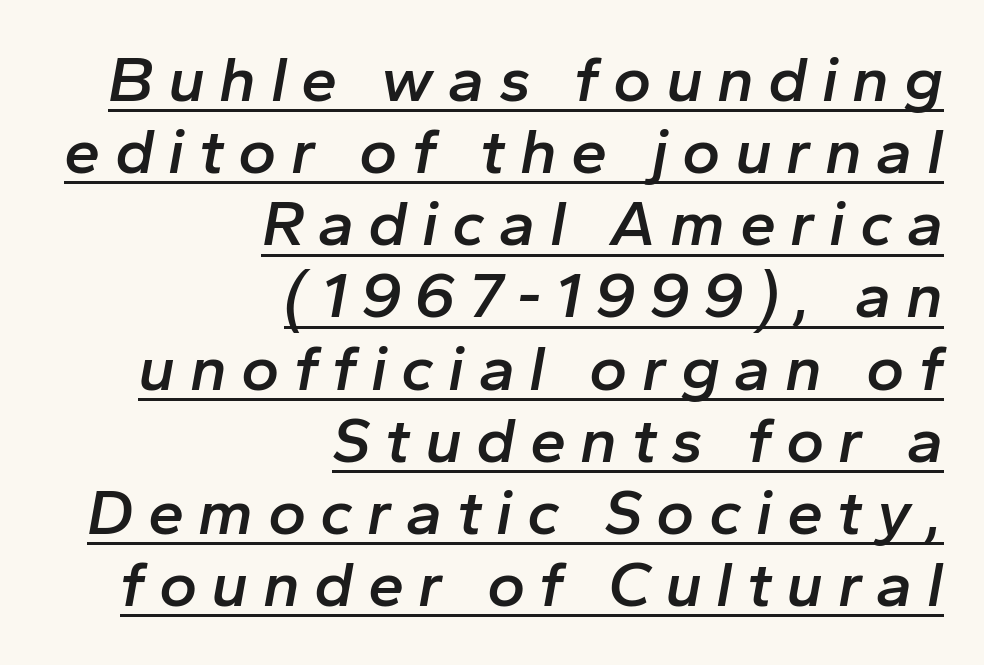
Note the varied advance widths — an 'i' is clearly narrower than an 'm'. The face used here appears with an underline applied. Quick note: interline space is minimal. Emphasis-style slanted type is in use. In terms of letterspacing, this is a distinctly airy, spread setting. The glyphs have the mass of a demibold cut, below bold.
